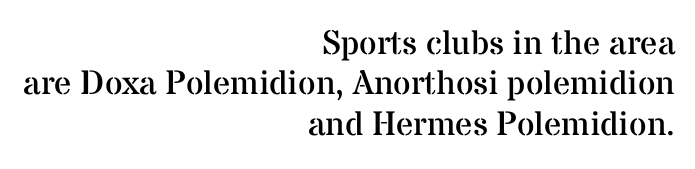
Is this a fixed-width face? No — the glyphs have proportional, varying widths. Vertical strokes here are truly vertical. A quiet, ordinary-to-light weight characterises the typeface. Underline: absent. The line texture is even and compact thanks to regular tracking.
